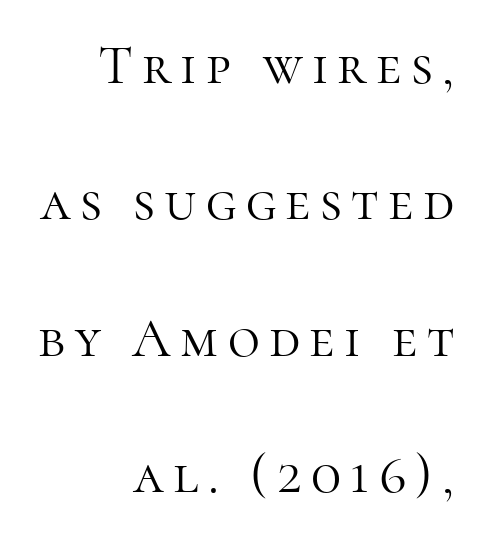
The image shows 55 px light serif type, upright; set right-aligned, loose line spacing (2.48x), not underlined; high stroke contrast and a medium x-height.
